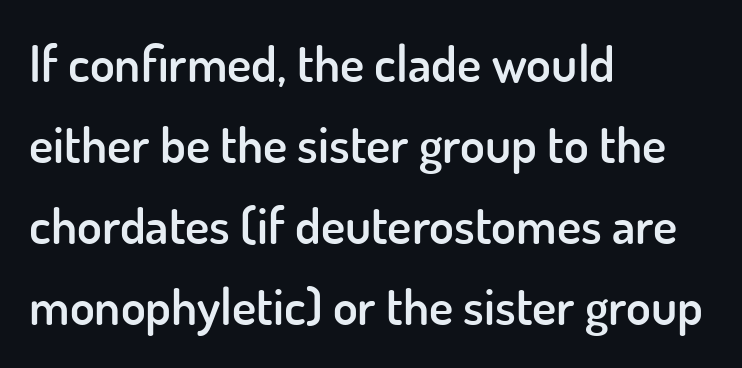
The image shows 51 px semibold sans-serif type, upright; set left-aligned, normal line spacing (1.59x), normal letter spacing, not underlined; low stroke contrast and a small x-height.
